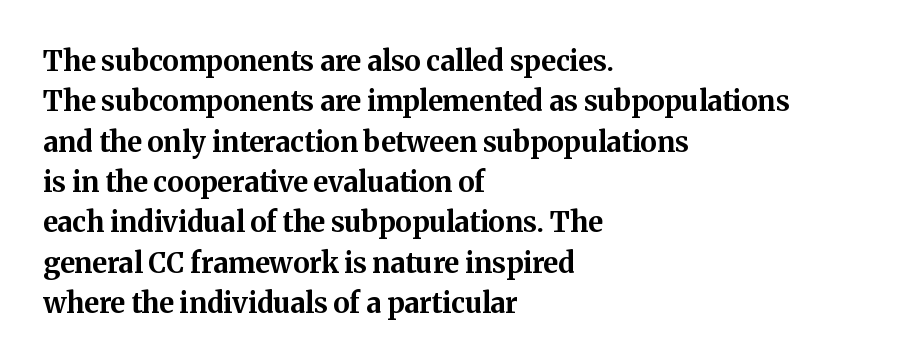
Regarding leading, the lines here are spaced in the standard way. Letters rest on an invisible, unmarked baseline. The glyphs in this specimen are seriffed. You can tell it's not italic because the verticals are truly vertical.
